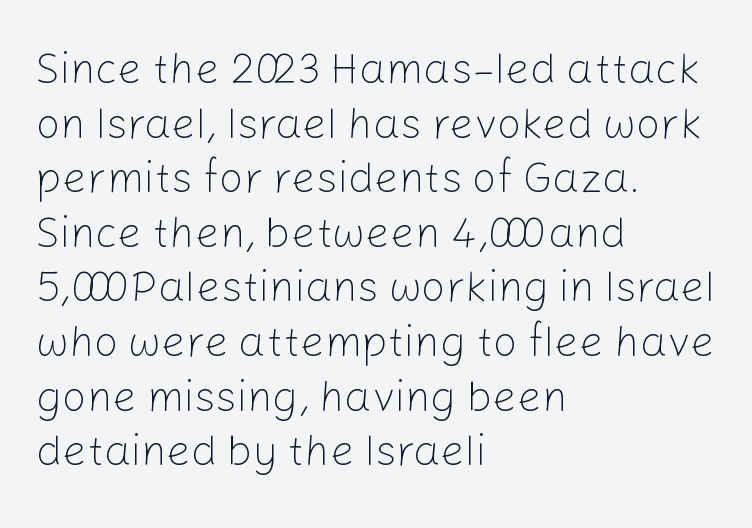
The image shows 43 px light sans-serif type, upright; set left-aligned, normal line spacing (1.27x), normal letter spacing, not underlined; low stroke contrast and a medium x-height.
